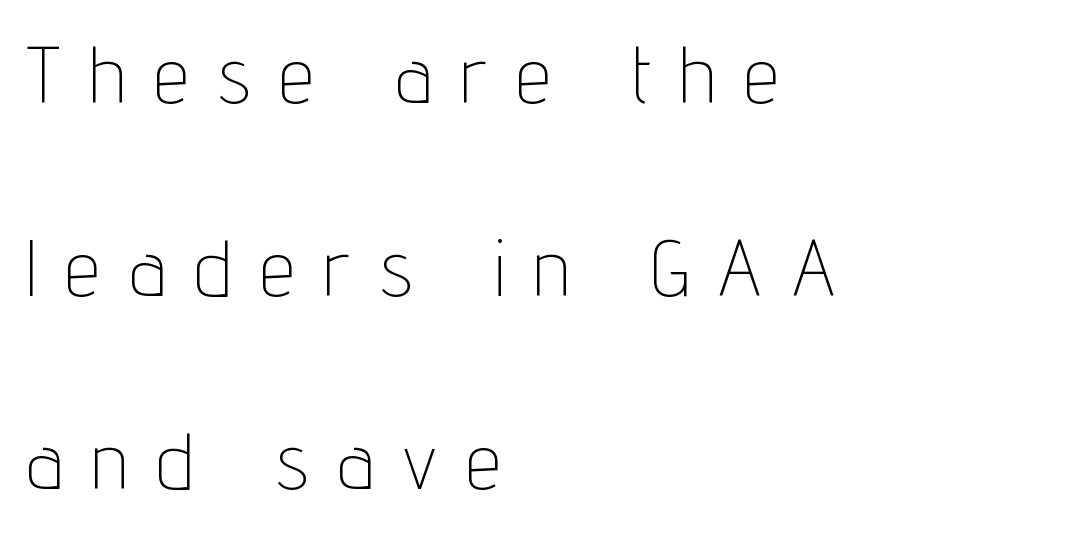
The image shows 79 px thin, condensed sans-serif type, upright; set left-aligned, loose line spacing (2.44x), unusually wide letter spacing (+0.38 em), not underlined; low stroke contrast and a medium x-height.
